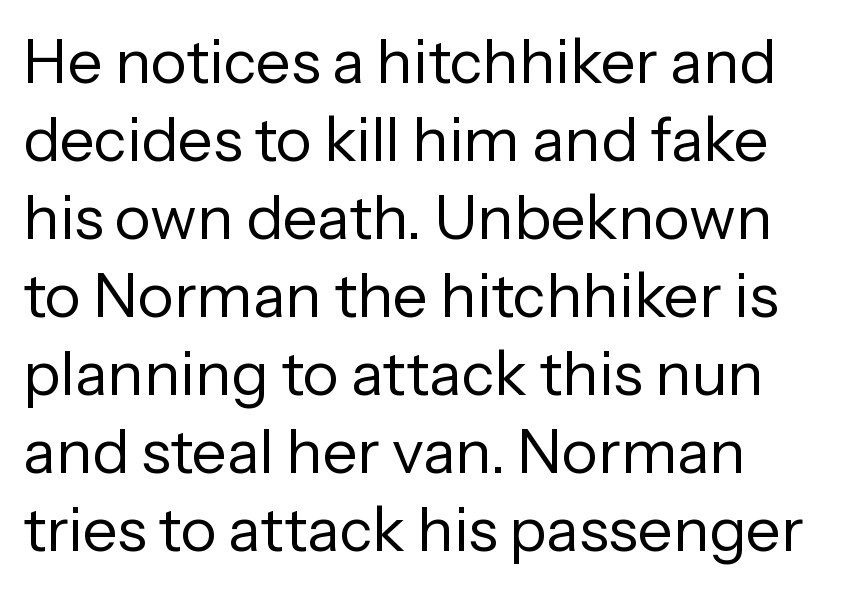
Q: Is the text bold? A: No.
Q: Is the text italic (slanted)? A: No, it is upright.
Q: Is the typeface a serif or a sans-serif typeface? A: Sans-serif.
Q: Is the text underlined? A: No.
Q: Is the spacing between letters normal or unusually wide? A: Normal.
Q: Is the spacing between lines tight, normal or loose? A: Normal.
Q: Width (condensed, normal, or wide)? A: Normal.
Q: Stroke contrast? A: Low.
Q: x-height? A: Medium.
Q: Monospaced? A: No.
